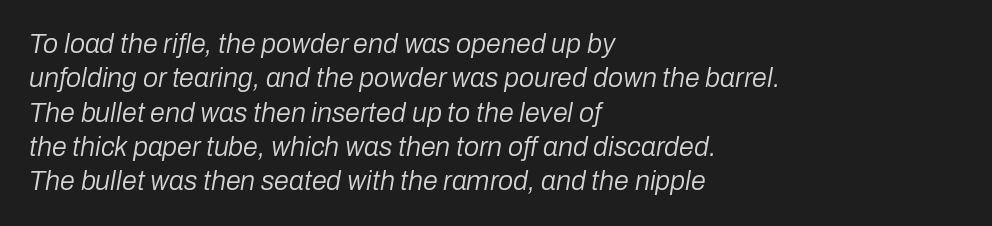
The strip under each line holds only bare page. The lines are quadded left. Italic? Definitely — the glyphs are oblique. The rendering keeps characters at their native spacing.
